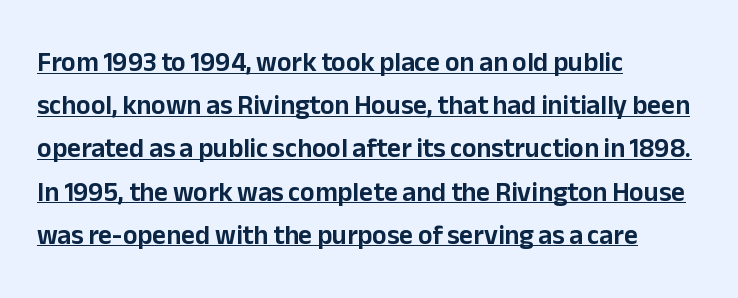
The image shows 27 px text type, upright; set left-aligned, normal line spacing (1.6x), normal letter spacing, underlined.
